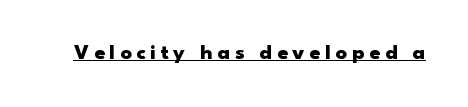
The image shows 22 px bold type, upright; set unusually wide letter spacing (+0.21 em), underlined.
